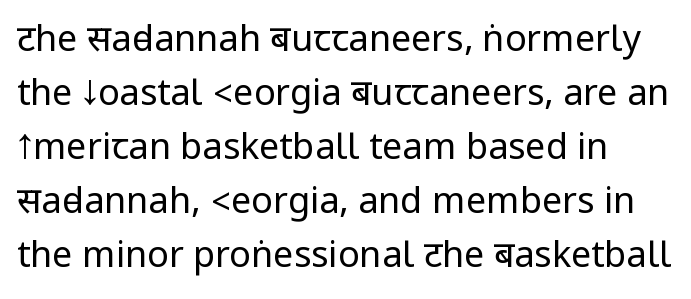
Q: Is the text bold? A: No.
Q: Is the text italic (slanted)? A: No, it is upright.
Q: Is the typeface a serif or a sans-serif typeface? A: Sans-serif.
Q: Is the text underlined? A: No.
Q: Is the spacing between letters normal or unusually wide? A: Normal.
Q: Is the spacing between lines tight, normal or loose? A: Normal.
Q: Width (condensed, normal, or wide)? A: Condensed.
Q: Stroke contrast? A: Low.
